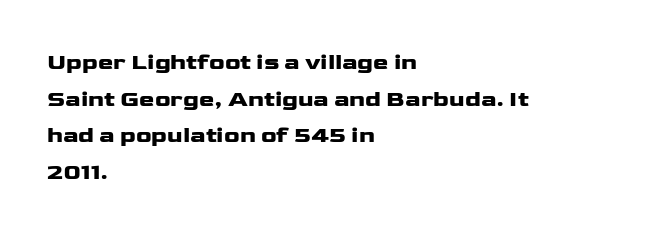
{"italic": "no", "underline": "no", "align": "left", "line_spacing": "normal", "line_spacing_ratio": 1.59, "letter_spacing": "normal", "letter_spacing_em": 0.0, "glyph_px": 23}
